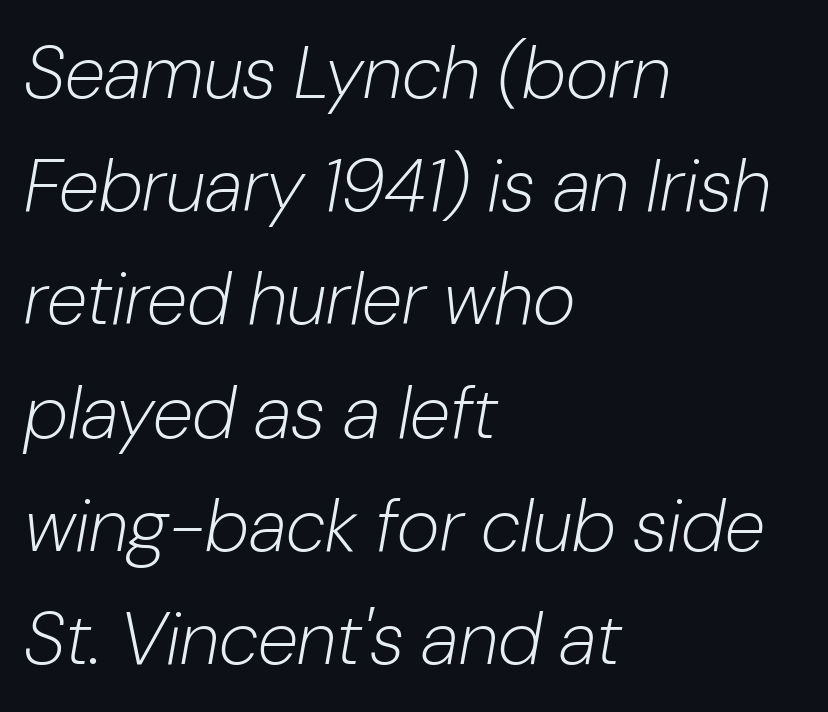
Q: Is the text bold? A: No.
Q: Is the text italic (slanted)? A: Yes, it leans right by about 10 degrees.
Q: Is the text underlined? A: No.
Q: How is the paragraph aligned? A: Left-aligned.
Q: Is the spacing between letters normal or unusually wide? A: Normal.
Q: Is the spacing between lines tight, normal or loose? A: Normal.
Q: Width (condensed, normal, or wide)? A: Normal.
Q: Stroke contrast? A: Low.
Q: x-height? A: Medium.
Q: Monospaced? A: No.
